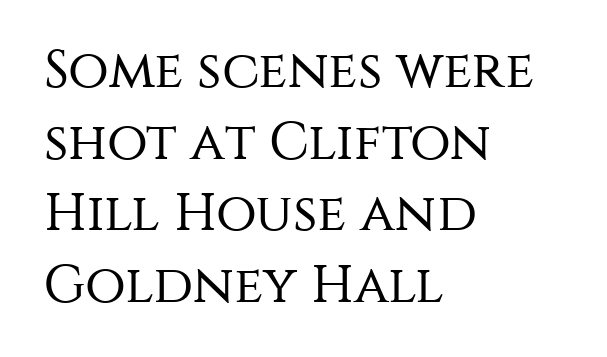
Think of a printed novel: that variable character pitch is what you see here. There is no visible air inserted between adjacent glyphs. A sans-serif font was chosen for this passage. Students, observe: this is what conventionally led text looks like.
